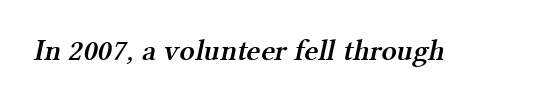
Q: Is the text bold? A: Semi-bold.
Q: Is the typeface a serif or a sans-serif typeface? A: Serif.
Q: Is the text underlined? A: No.
Q: Is the spacing between letters normal or unusually wide? A: Normal.
Q: Width (condensed, normal, or wide)? A: Normal.
Q: Stroke contrast? A: Medium.
Q: x-height? A: Medium.
Q: Monospaced? A: No.
